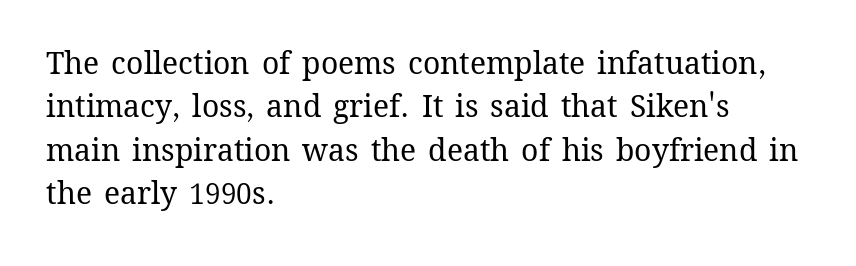
Check under the words: just untouched page. The font's upright variant was chosen for this text. Spacing verdict: proportional, widths tailored to each character. Is the stroke heavy? The answer is a plain regular-or-lighter.
